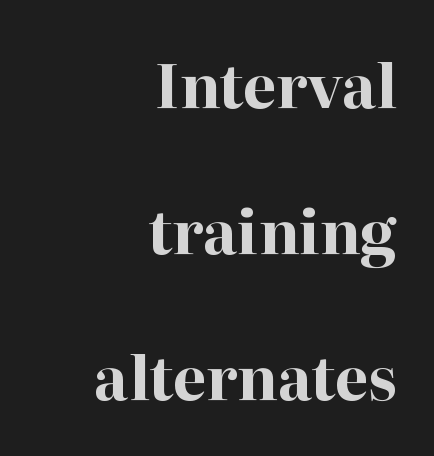
Leading is clearly above the norm, producing a sparse column. To sum up the face: it has serifs. In terms of posture, this sample is upright. Heft: maximum for text — a bold. Honestly, there is no underline to notice here at all. Spacing verdict: proportional, widths tailored to each character.
